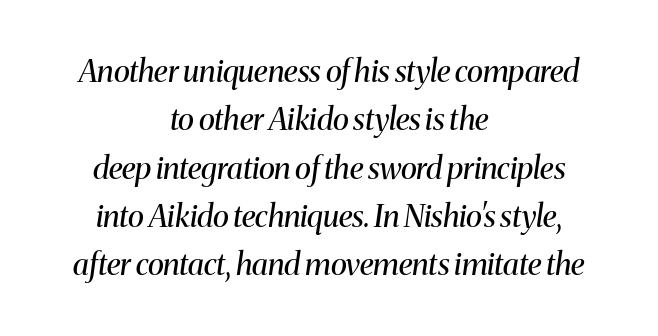
Q: Is the text bold? A: No.
Q: Is the text italic (slanted)? A: Yes, it leans right by about 8 degrees.
Q: Is the typeface a serif or a sans-serif typeface? A: Serif.
Q: Is the text underlined? A: No.
Q: How is the paragraph aligned? A: Centered.
Q: Is the spacing between letters normal or unusually wide? A: Normal.
Q: Is the spacing between lines tight, normal or loose? A: Normal.
Q: Width (condensed, normal, or wide)? A: Normal.
Q: Stroke contrast? A: Medium.
Q: x-height? A: Medium.
Q: Monospaced? A: No.
